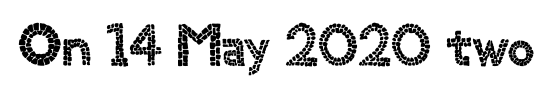
{"serif": "no", "italic": "no", "width": "normal", "x_height": "small", "monospaced": "no", "underline": "no", "letter_spacing": "normal", "letter_spacing_em": 0.0, "glyph_px": 59}
